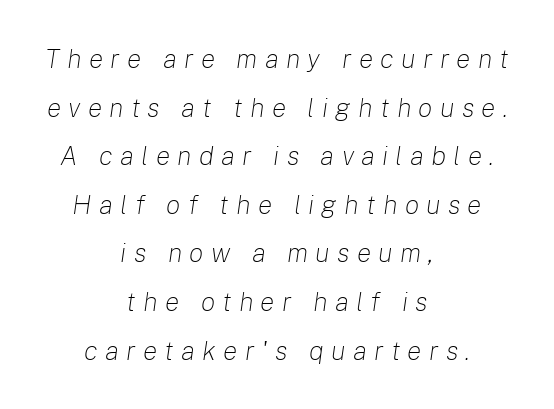
{"italic": "yes", "lean": "right", "slant_degrees": 8, "bold": "no", "underline": "no", "align": "center", "line_spacing_ratio": 1.8, "letter_spacing": "wide", "letter_spacing_em": 0.27, "glyph_px": 27}
